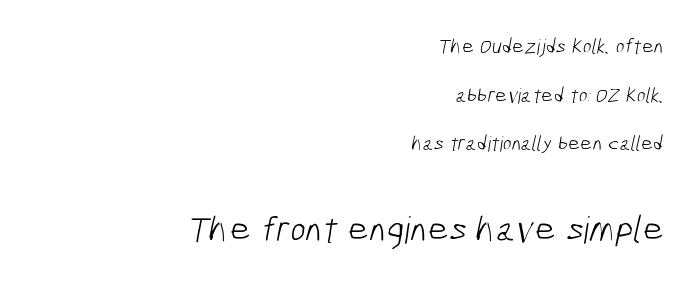
Q: Is the text bold? A: No.
Q: Is the typeface a serif or a sans-serif typeface? A: Sans-serif.
Q: Is the text underlined? A: No.
Q: How is the paragraph aligned? A: Right-aligned.
Q: Is the spacing between letters normal or unusually wide? A: Normal.
Q: Is the spacing between lines tight, normal or loose? A: Loose.
Q: Which block of text is set in a larger size, the first (top) or the second (bottom)? A: The second (bottom) one.
Q: Width (condensed, normal, or wide)? A: Condensed.
Q: Stroke contrast? A: Low.
Q: x-height? A: Medium.
Q: Monospaced? A: No.
